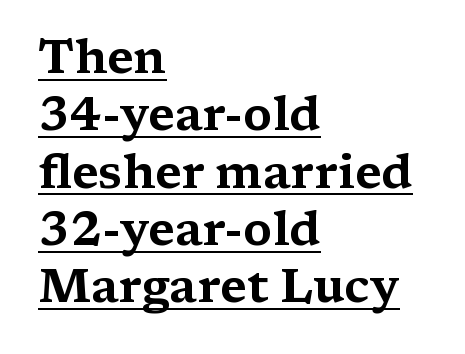
{"serif": "yes", "italic": "no", "width": "wide", "stroke_contrast": "medium", "x_height": "medium", "monospaced": "no", "underline": "yes", "align": "left", "line_spacing_ratio": 1.22, "letter_spacing": "normal", "letter_spacing_em": 0.0, "glyph_px": 47}
